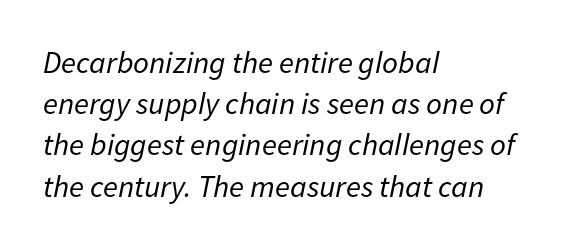
Stem width sits at or under what a default text font uses. The space between consecutive lines is moderate. No word sits above an underline. Where is the straight margin? On the left.
